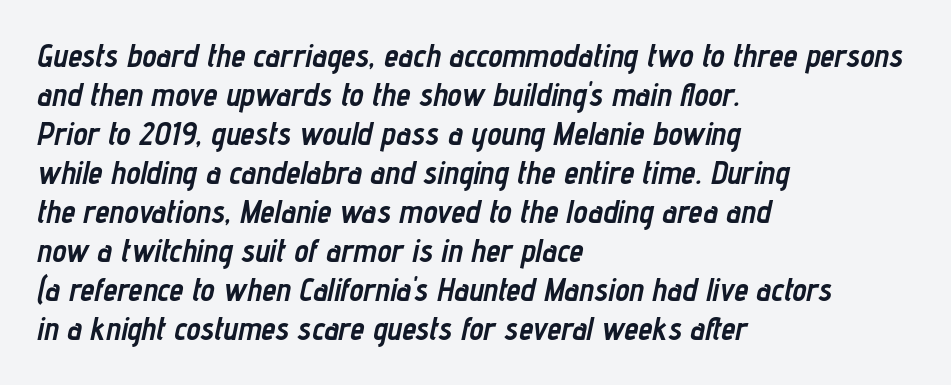
Q: Is the text bold? A: Yes.
Q: Is the text italic (slanted)? A: Yes, it leans right by about 12 degrees.
Q: Is the text underlined? A: No.
Q: How is the paragraph aligned? A: Left-aligned.
Q: Is the spacing between letters normal or unusually wide? A: Normal.
Q: Width (condensed, normal, or wide)? A: Condensed.
Q: Stroke contrast? A: Low.
Q: x-height? A: Medium.
Q: Monospaced? A: No.
